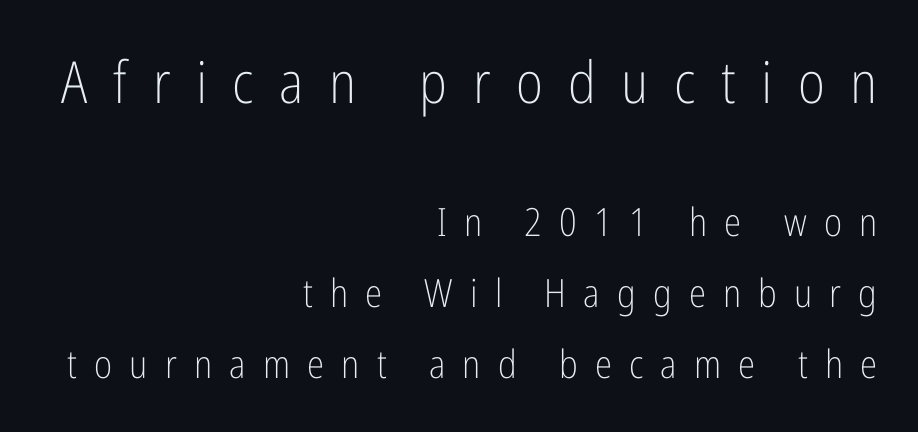
The strip under each line holds only bare page. There is plenty of visible air inserted between adjacent glyphs. Each letter's strokes conclude bluntly, with no projecting serifs. Posture: vertical. In this sample the first text group is rendered at the bigger scale. Is this a fixed-width face? No — the glyphs have proportional, varying widths.
